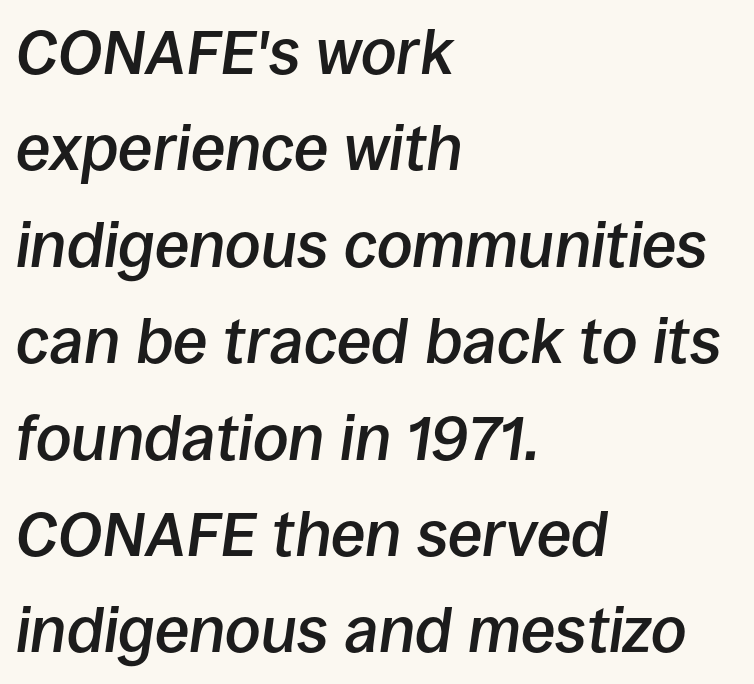
{"italic": "yes", "lean": "right", "slant_degrees": 8, "bold": "semi", "weight": "semibold", "width": "normal", "stroke_contrast": "low", "x_height": "large", "monospaced": "no", "underline": "no", "align": "left", "line_spacing": "normal", "line_spacing_ratio": 1.53, "letter_spacing": "normal", "letter_spacing_em": 0.0, "glyph_px": 63}
